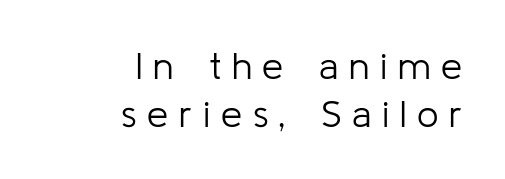
{"serif": "no", "italic": "no", "bold": "no", "weight": "light", "width": "normal", "stroke_contrast": "low", "x_height": "medium", "monospaced": "no", "underline": "no", "align": "right", "line_spacing": "normal", "line_spacing_ratio": 1.27, "letter_spacing": "wide", "letter_spacing_em": 0.28, "glyph_px": 38}
